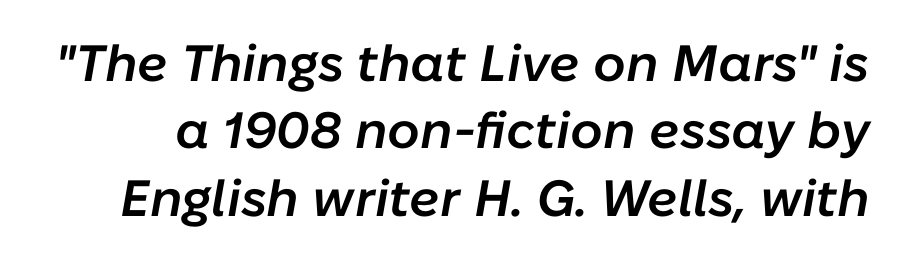
The image shows 51 px semibold type, italic (leaning right); set normal line spacing (1.32x), normal letter spacing, not underlined; low stroke contrast and a medium x-height.
